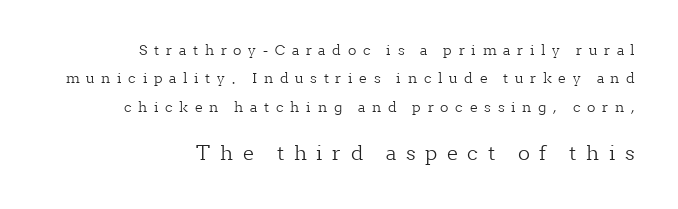
{"italic": "no", "bold": "no", "underline": "no", "align": "right", "line_spacing": "loose", "line_spacing_ratio": 2.02, "letter_spacing": "wide", "letter_spacing_em": 0.48, "larger_block": "second", "size_ratio": 1.43, "glyph_px": 20}
